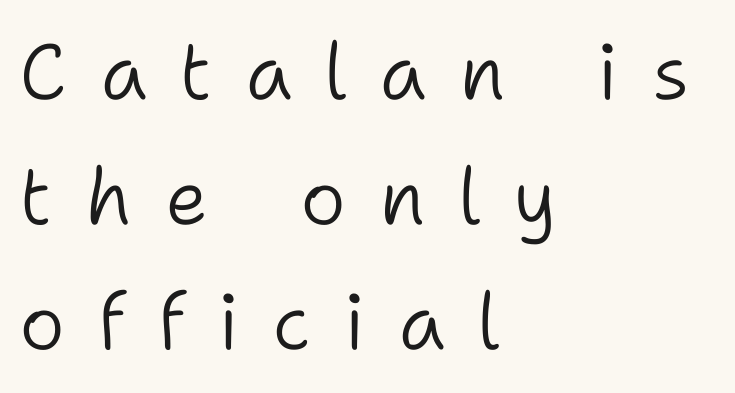
The image shows 78 px light sans-serif type, upright; set left-aligned, normal line spacing (1.6x), unusually wide letter spacing (+0.42 em), not underlined; low stroke contrast and a medium x-height.
